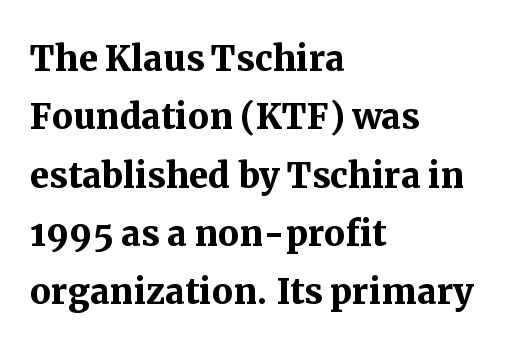
Honestly, the letter spacing is just normal — you wouldn't notice it. In terms of letterform style, serifs are clearly present. Strokes here are thick enough to call this a true bold. The letters advance in unequal steps, a hallmark of proportional type.
